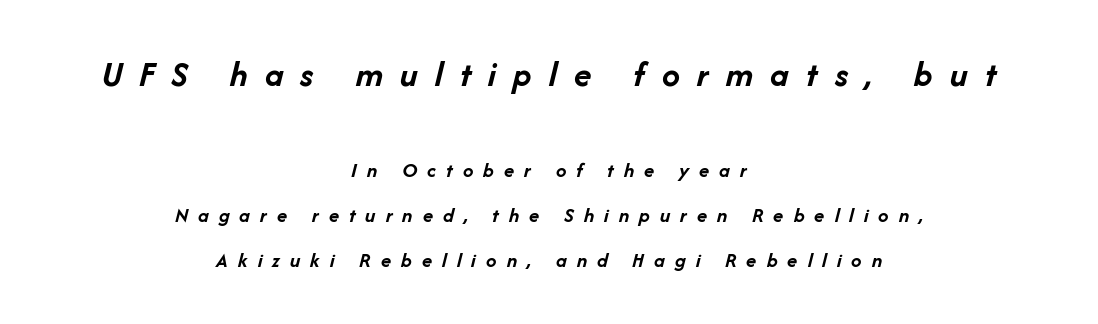
The gap between lines stays unmarked. An italicized treatment has been applied to the whole sample. Short note: letters widely spaced. Chunky letters — that's bold for sure. Is there much room between lines? Yes — plenty of vertical air separates them. Note the varied advance widths — an 'i' is clearly narrower than an 'm'.
